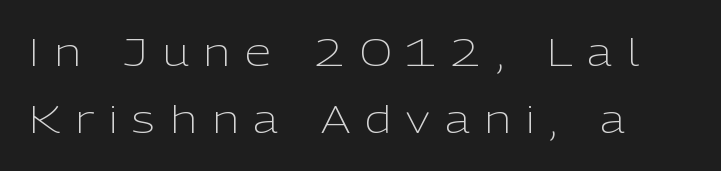
If you drew a line through each stem, it would be perfectly vertical. You could only call the tracking loose — the letters float apart. Caption: multi-line text, flush left, ragged right. Serif or sans? Sans — the stroke terminals are bare. Stem width sits at or under what a default text font uses. Here the designer chose a conventional face with non-uniform glyph widths.
